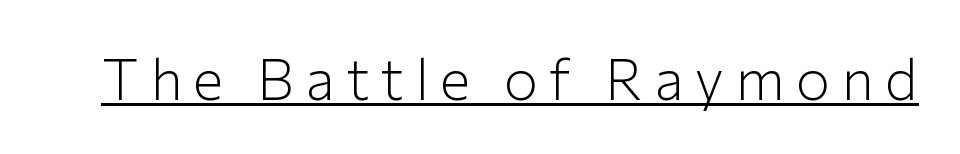
{"serif": "no", "italic": "no", "bold": "no", "weight": "light", "width": "normal", "stroke_contrast": "low", "x_height": "medium", "monospaced": "no", "underline": "yes", "letter_spacing": "wide", "letter_spacing_em": 0.2, "glyph_px": 57}
